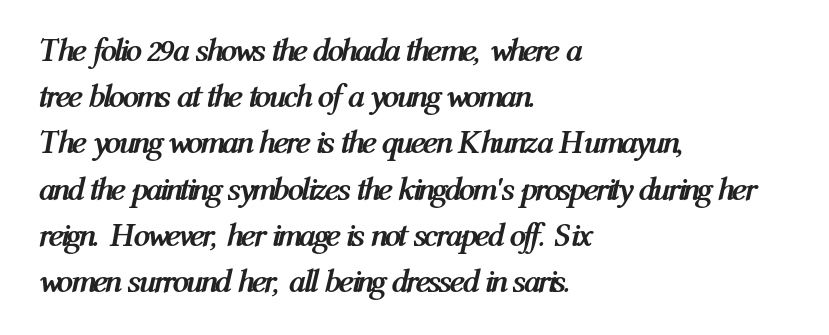
The image shows 33 px semibold, condensed type, italic (leaning right); set left-aligned, normal line spacing (1.4x), normal letter spacing, not underlined; medium stroke contrast and a medium x-height.
